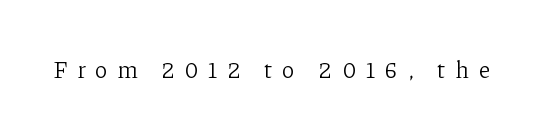
{"italic": "no", "bold": "no", "underline": "no", "letter_spacing": "wide", "letter_spacing_em": 0.42, "glyph_px": 23}
